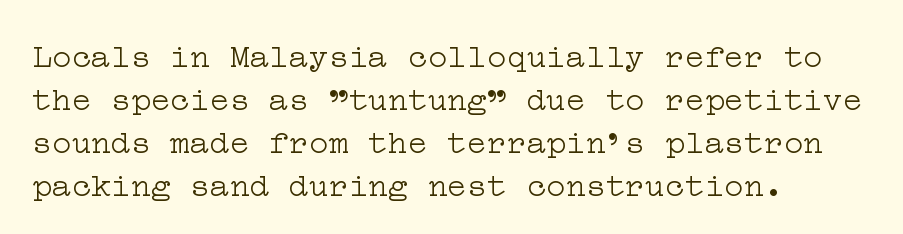
The image shows 33 px light, wide serif type, upright; set left-aligned, normal line spacing (1.3x), normal letter spacing, not underlined; low stroke contrast and a medium x-height.
